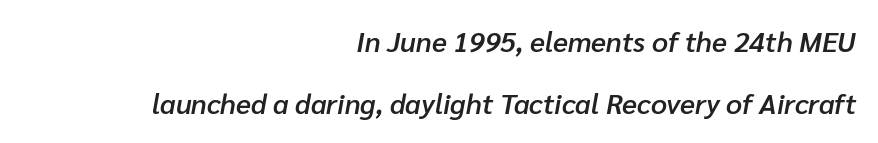
The face used here has a pronounced slope to its letters. Here the glyphs are tracked normally, forming tight word shapes. This sample trades compactness for vertical openness between lines. The rendering anchors every line to the right-hand side. Weight: semibold (demi).
